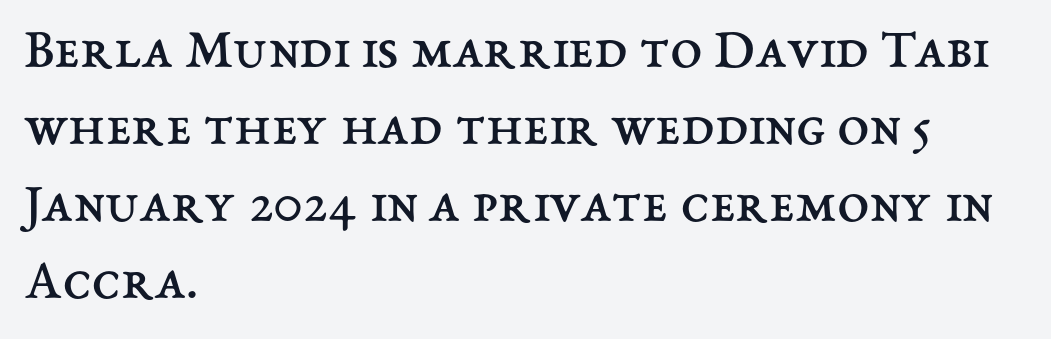
{"italic": "no", "bold": "no", "weight": "regular", "width": "normal", "stroke_contrast": "medium", "x_height": "medium", "monospaced": "no", "underline": "no", "align": "left", "line_spacing": "normal", "line_spacing_ratio": 1.33, "letter_spacing": "normal", "letter_spacing_em": 0.0, "glyph_px": 58}
